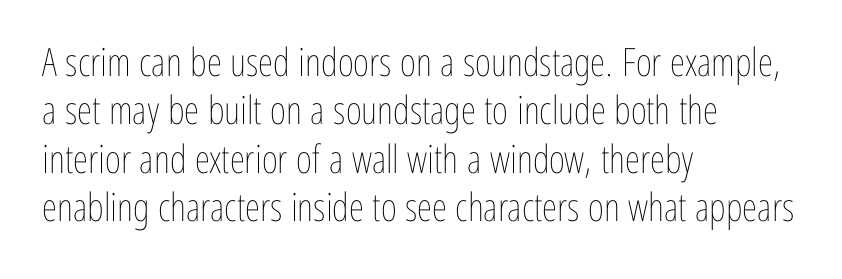
The image shows 39 px thin, condensed type, upright; set left-aligned, line spacing 1.24x, normal letter spacing, not underlined; low stroke contrast and a medium x-height.
